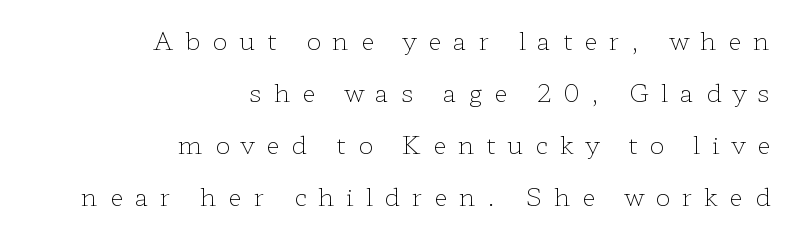
Q: Is the text bold? A: No.
Q: Is the text italic (slanted)? A: No, it is upright.
Q: Is the text underlined? A: No.
Q: How is the paragraph aligned? A: Right-aligned.
Q: Is the spacing between letters normal or unusually wide? A: Unusually wide.
Q: Is the spacing between lines tight, normal or loose? A: Loose.
